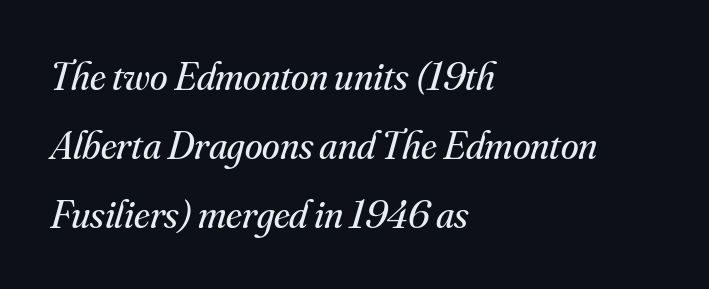
Is this a fixed-width face? No — the glyphs have proportional, varying widths. What stands out about the letter spacing? Nothing — it is the standard amount. A serif font was chosen for this passage. Heaviness? Minimal to ordinary, like unemphasized prose.
